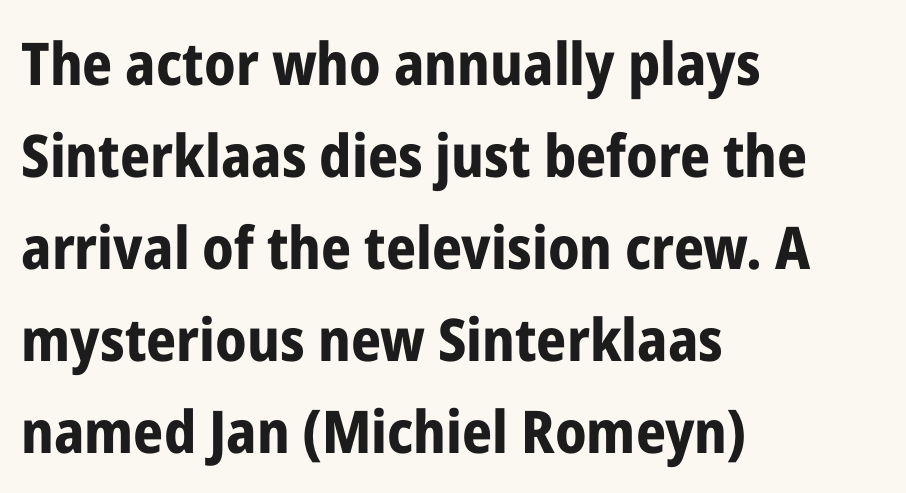
Type style note: lacks serifs. Is the block centered? No — it sits flush against the left margin. In terms of letterspacing, this is plain default setting. The rendering uses natural spacing where letterforms have individual widths.
